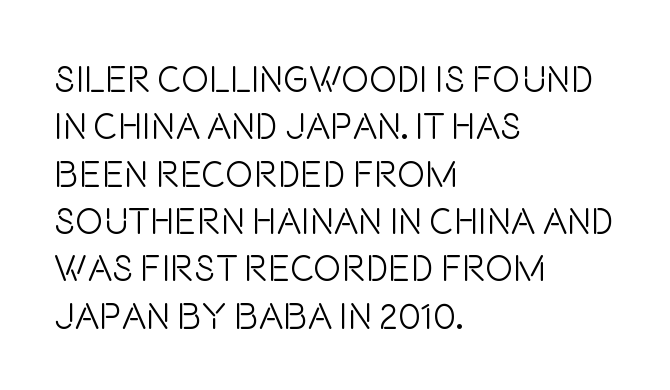
Q: Is the text bold? A: No.
Q: Is the text italic (slanted)? A: No, it is upright.
Q: Is the typeface a serif or a sans-serif typeface? A: Sans-serif.
Q: Is the text underlined? A: No.
Q: How is the paragraph aligned? A: Left-aligned.
Q: Is the spacing between letters normal or unusually wide? A: Normal.
Q: Is the spacing between lines tight, normal or loose? A: Normal.
Q: Width (condensed, normal, or wide)? A: Condensed.
Q: Stroke contrast? A: Low.
Q: x-height? A: Large.
Q: Monospaced? A: No.
